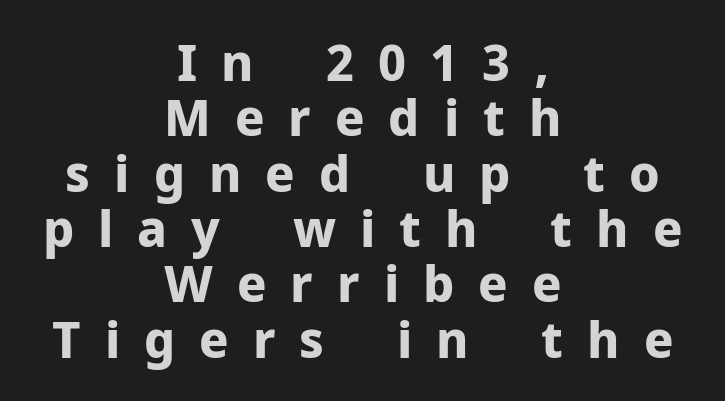
The image shows 49 px bold sans-serif type, upright; set centered, tight line spacing (1.13x), unusually wide letter spacing (+0.49 em), not underlined; low stroke contrast and a medium x-height.
